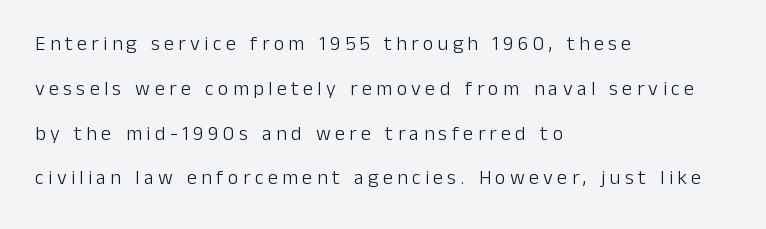
{"italic": "no", "bold": "no", "underline": "no", "align": "left", "line_spacing": "loose", "line_spacing_ratio": 2.24, "letter_spacing": "wide", "letter_spacing_em": 0.22, "glyph_px": 20}
